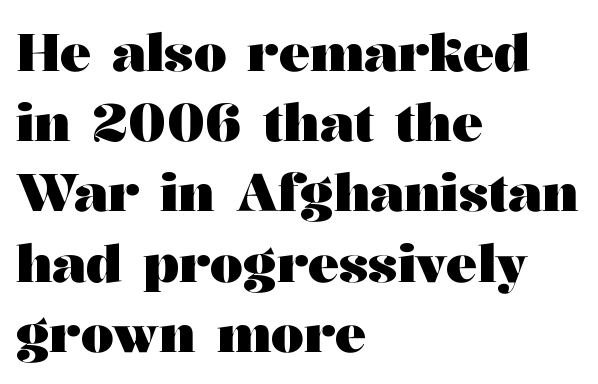
Each glyph is drawn with heavy, bold strokes. Students, note that the glyphs here touch the page at normal intervals. Bare-footed words on every line. In CSS terms this would be text-align: left. No italicization has been applied; the sample stays upright.
